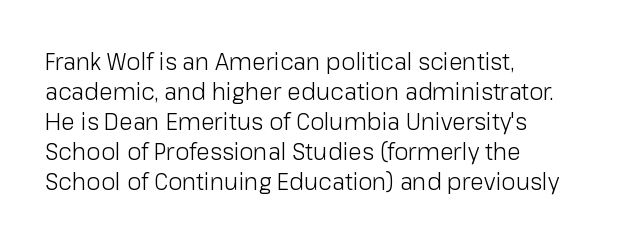
Q: Is the text bold? A: No.
Q: Is the text italic (slanted)? A: No, it is upright.
Q: Is the text underlined? A: No.
Q: How is the paragraph aligned? A: Left-aligned.
Q: Is the spacing between letters normal or unusually wide? A: Normal.
Q: Is the spacing between lines tight, normal or loose? A: Normal.
